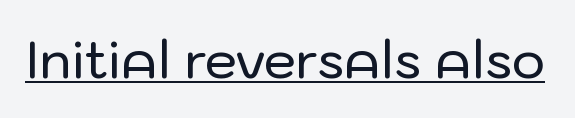
Q: Is the text italic (slanted)? A: No, it is upright.
Q: Is the typeface a serif or a sans-serif typeface? A: Sans-serif.
Q: Is the text underlined? A: Yes.
Q: Is the spacing between letters normal or unusually wide? A: Normal.
Q: Width (condensed, normal, or wide)? A: Normal.
Q: Stroke contrast? A: Low.
Q: x-height? A: Medium.
Q: Monospaced? A: No.
